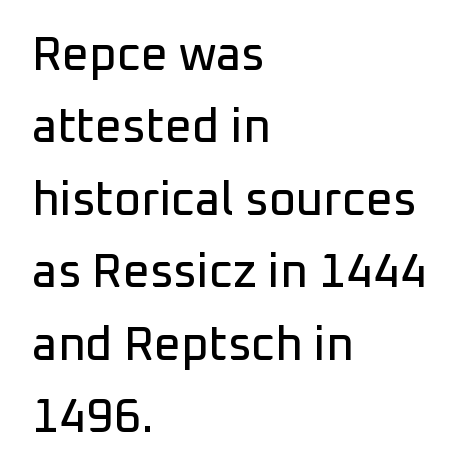
{"serif": "no", "italic": "no", "width": "normal", "stroke_contrast": "low", "x_height": "medium", "monospaced": "no", "underline": "no", "align": "left", "line_spacing": "normal", "line_spacing_ratio": 1.54, "letter_spacing": "normal", "letter_spacing_em": 0.0, "glyph_px": 47}
